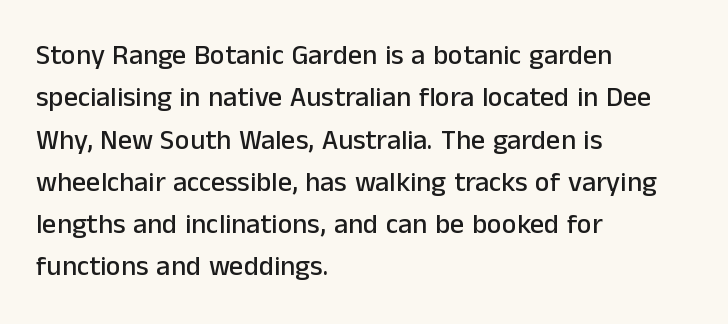
The image shows 28 px sans-serif type, upright; set left-aligned, normal line spacing (1.51x), normal letter spacing, not underlined; low stroke contrast and a medium x-height.
